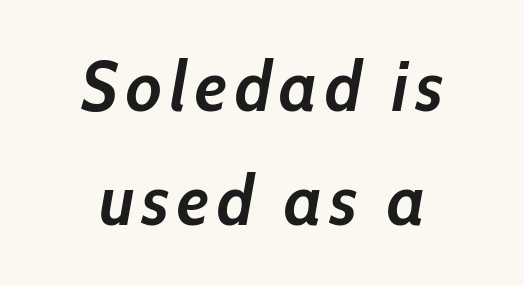
Q: Is the text bold? A: Yes.
Q: Is the text italic (slanted)? A: Yes, it leans right by about 10 degrees.
Q: Is the text underlined? A: No.
Q: How is the paragraph aligned? A: Centered.
Q: Is the spacing between lines tight, normal or loose? A: Normal.
Q: Width (condensed, normal, or wide)? A: Condensed.
Q: Stroke contrast? A: Low.
Q: x-height? A: Medium.
Q: Monospaced? A: No.
